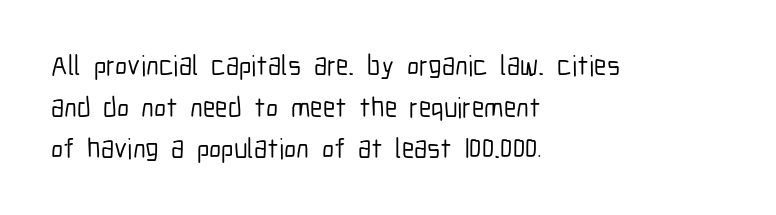
{"serif": "no", "italic": "no", "width": "condensed", "stroke_contrast": "low", "x_height": "medium", "monospaced": "no", "underline": "no", "align": "left", "line_spacing": "normal", "line_spacing_ratio": 1.49, "letter_spacing": "normal", "letter_spacing_em": 0.0, "glyph_px": 28}
